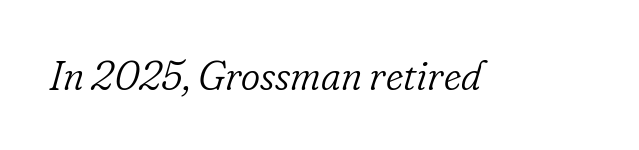
The letters carry serifs — small finishing strokes at the ends of their stems. You could not count columns in this text — the font is proportionally spaced. Ink coverage per letter is moderate at most. Notice how the stems are inclined rather than vertical — that's the hallmark of italics.
